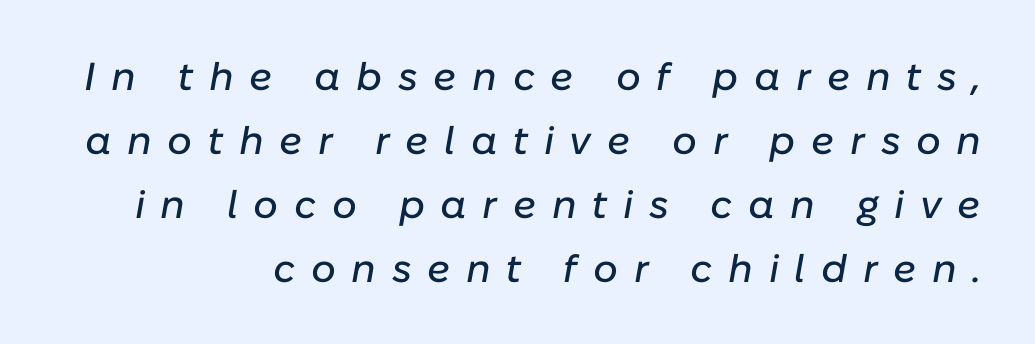
{"italic": "yes", "lean": "right", "slant_degrees": 10, "width": "normal", "stroke_contrast": "low", "x_height": "medium", "monospaced": "no", "underline": "no", "align": "right", "line_spacing": "normal", "line_spacing_ratio": 1.64, "letter_spacing": "wide", "letter_spacing_em": 0.4, "glyph_px": 39}
